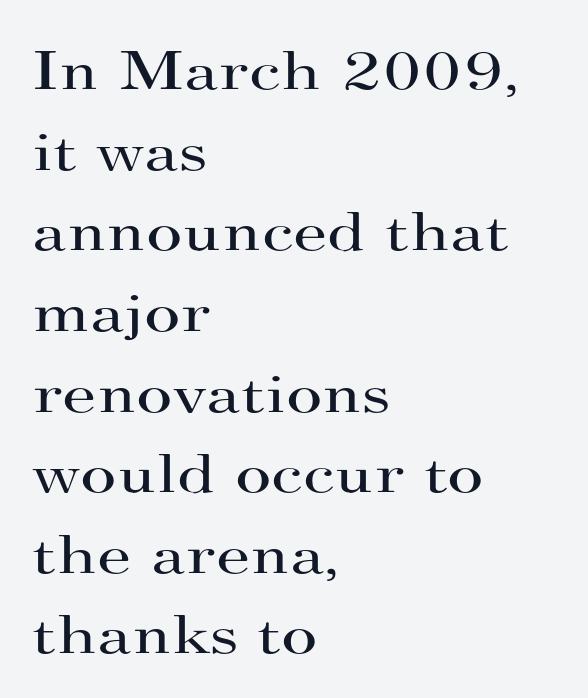
The image shows 56 px regular-weight, wide serif type, upright; set left-aligned, normal line spacing (1.44x), normal letter spacing, not underlined; high stroke contrast and a small x-height.
